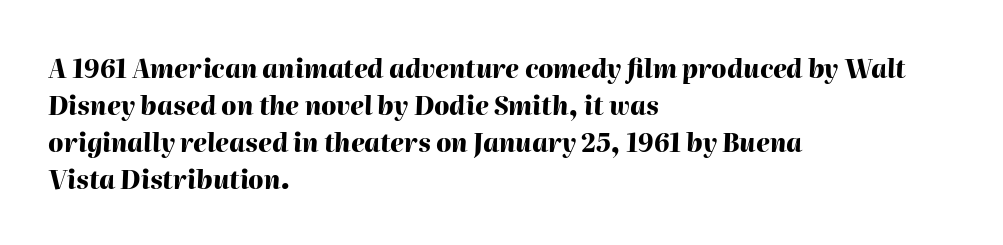
{"italic": "yes", "lean": "right", "slant_degrees": 2, "bold": "yes", "underline": "no", "align": "left", "line_spacing": "normal", "line_spacing_ratio": 1.48, "letter_spacing": "normal", "letter_spacing_em": 0.0, "glyph_px": 25}
